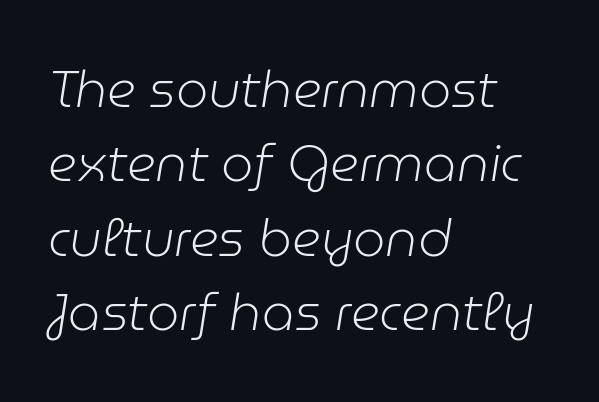
{"italic": "yes", "lean": "right", "slant_degrees": 9, "bold": "no", "weight": "light", "width": "normal", "stroke_contrast": "low", "x_height": "medium", "monospaced": "no", "underline": "no", "align": "left", "line_spacing": "normal", "line_spacing_ratio": 1.46, "letter_spacing": "normal", "letter_spacing_em": 0.0, "glyph_px": 51}
